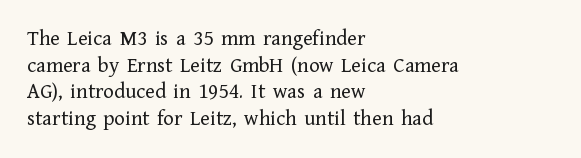
{"italic": "no", "bold": "no", "underline": "no", "align": "left", "line_spacing_ratio": 1.21, "letter_spacing": "normal", "letter_spacing_em": 0.0, "glyph_px": 22}
